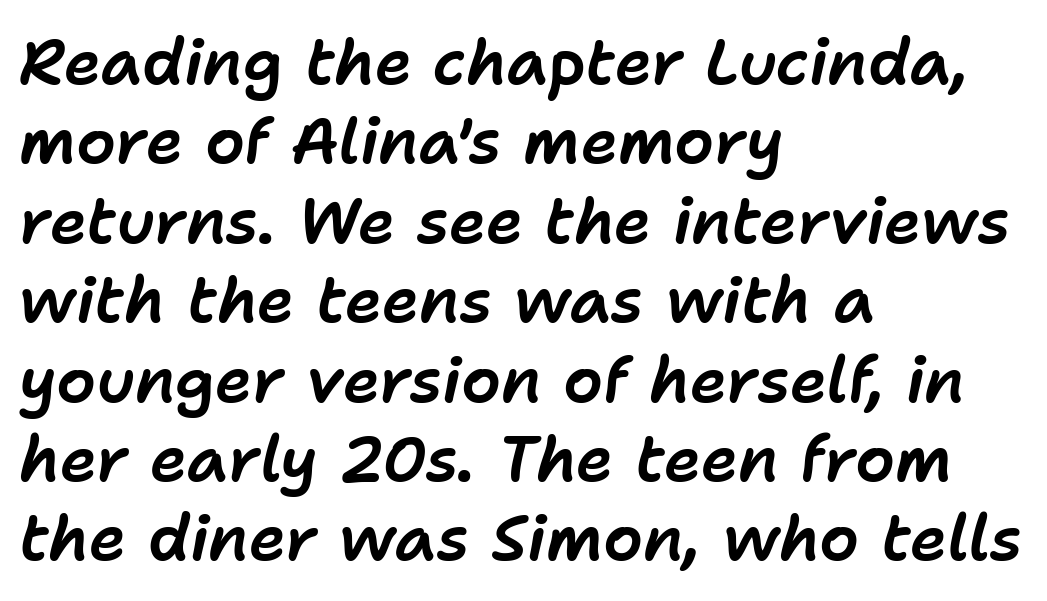
Q: Is the text italic (slanted)? A: Yes, it leans right by about 11 degrees.
Q: Is the text underlined? A: No.
Q: How is the paragraph aligned? A: Left-aligned.
Q: Is the spacing between letters normal or unusually wide? A: Normal.
Q: Is the spacing between lines tight, normal or loose? A: Normal.
Q: Width (condensed, normal, or wide)? A: Normal.
Q: Stroke contrast? A: Low.
Q: x-height? A: Medium.
Q: Monospaced? A: No.
